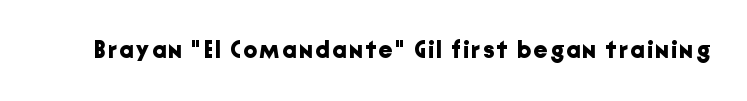
I'd describe the lettering as bold — thick and assertive. Quick note: underline off. It's the straight-up-and-down kind of type.
